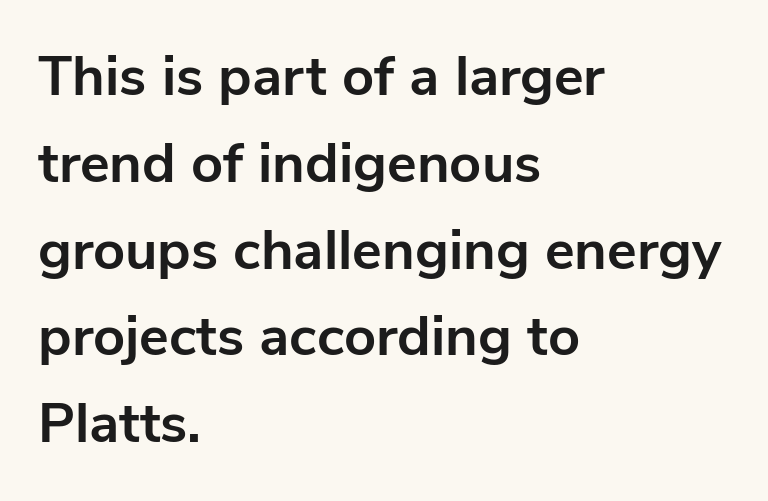
Every letter is thick-stroked: bold, no question. This is the regular roman posture of the typeface. No extra tracking has been applied to these lines. What's the leading like? Ordinary, nothing unusual. Character widths vary here, with narrow letters taking less room than wide ones. The setting favours the left margin, as ordinary paragraphs usually do.
